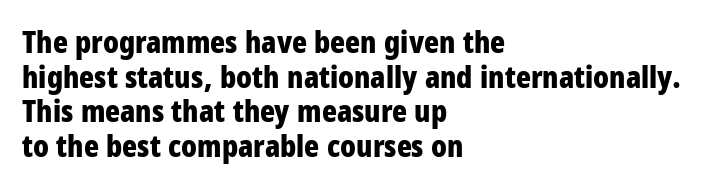
Q: Is the text bold? A: Yes.
Q: Is the text italic (slanted)? A: No, it is upright.
Q: Is the typeface a serif or a sans-serif typeface? A: Sans-serif.
Q: Is the text underlined? A: No.
Q: How is the paragraph aligned? A: Left-aligned.
Q: Is the spacing between letters normal or unusually wide? A: Normal.
Q: Is the spacing between lines tight, normal or loose? A: Tight.
Q: Width (condensed, normal, or wide)? A: Condensed.
Q: Stroke contrast? A: Low.
Q: x-height? A: Large.
Q: Monospaced? A: No.
